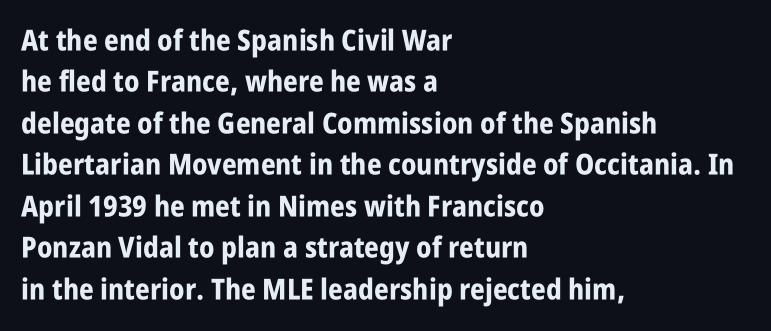
The image shows 29 px bold, condensed sans-serif type, upright; set left-aligned, normal line spacing (1.43x), normal letter spacing, not underlined; low stroke contrast and a large x-height.
